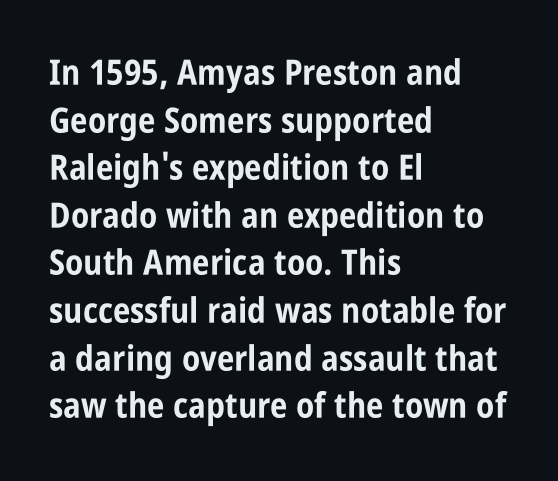
Inter-character spacing is left at the font's built-in metrics. The leading is moderate, giving the passage an even texture. Descender tails drop into unmarked territory. Posture: straight, roman, zero tilt. The glyphs in this specimen are sans serif.
